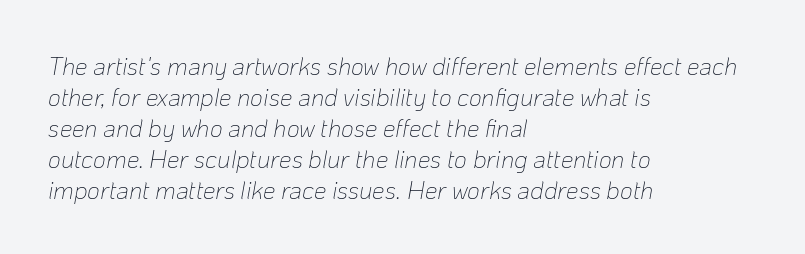
Q: Is the text bold? A: No.
Q: Is the text italic (slanted)? A: Yes, it leans right by about 10 degrees.
Q: Is the text underlined? A: No.
Q: How is the paragraph aligned? A: Left-aligned.
Q: Is the spacing between letters normal or unusually wide? A: Normal.
